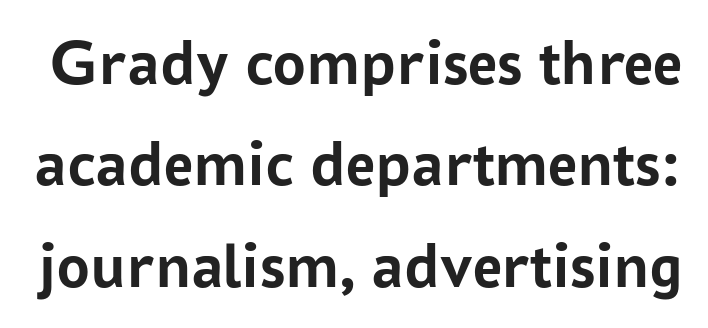
The image shows 65 px semibold sans-serif type, upright; set normal line spacing (1.56x), normal letter spacing, not underlined; low stroke contrast and a medium x-height.
